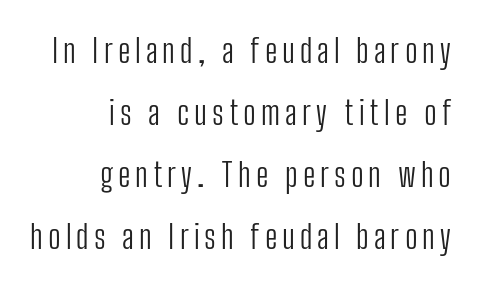
The type family on display is of the sans-serif kind. The text block is weighted toward the right margin, trailing off unevenly leftward. Posture: upright roman. Unbolded letterforms with no extra heft. Note the varied advance widths — an 'i' is clearly narrower than an 'm'. Unmarked baselines from the first word to the last.
